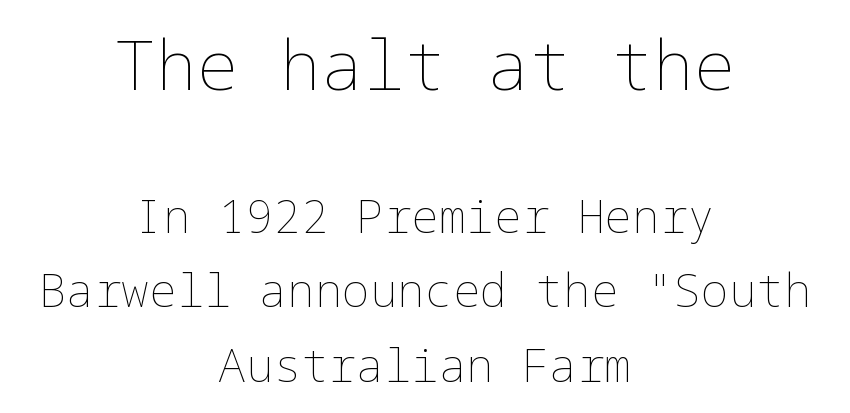
The image shows 69 px thin type, upright; set centered, normal line spacing (1.62x), normal letter spacing, not underlined; the first (top) block is 1.5x larger; low stroke contrast and a medium x-height.
